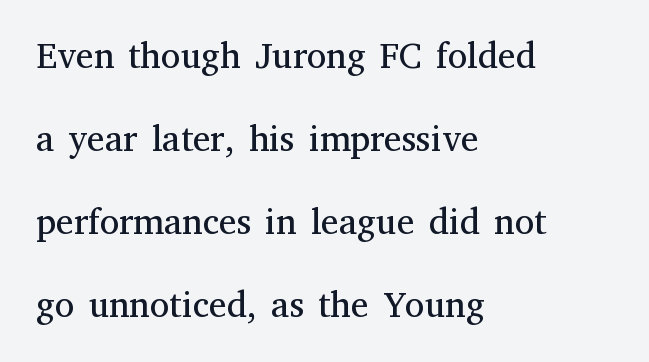
{"serif": "yes", "italic": "no", "bold": "no", "weight": "regular", "width": "normal", "stroke_contrast": "medium", "x_height": "medium", "monospaced": "no", "underline": "no", "align": "left", "line_spacing": "loose", "line_spacing_ratio": 2.31, "letter_spacing": "normal", "letter_spacing_em": 0.0, "glyph_px": 36}
